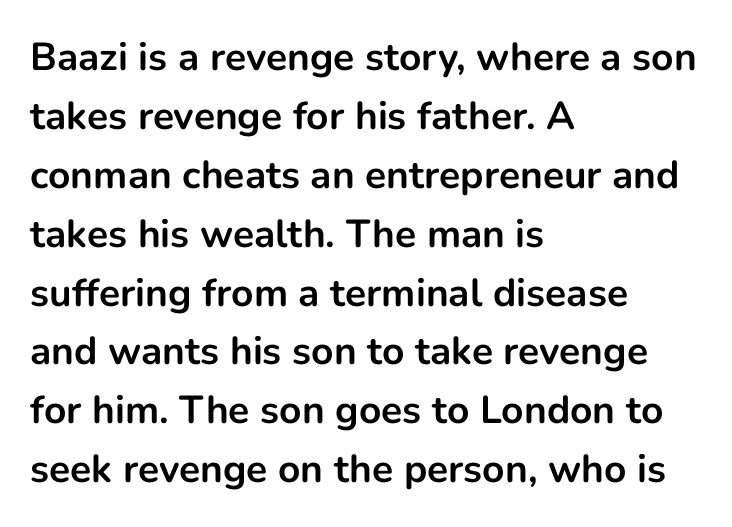
The image shows 39 px bold sans-serif type, upright; set left-aligned, normal line spacing (1.51x), normal letter spacing, not underlined; low stroke contrast and a medium x-height.
